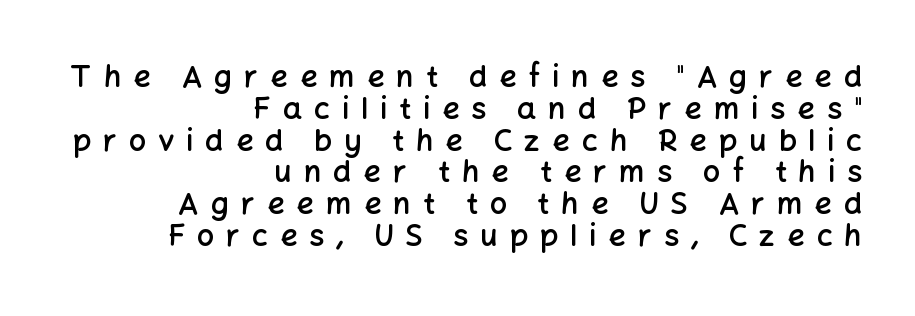
Q: Is the text bold? A: Semi-bold.
Q: Is the text italic (slanted)? A: No, it is upright.
Q: Is the typeface a serif or a sans-serif typeface? A: Sans-serif.
Q: Is the text underlined? A: No.
Q: How is the paragraph aligned? A: Right-aligned.
Q: Is the spacing between letters normal or unusually wide? A: Unusually wide.
Q: Is the spacing between lines tight, normal or loose? A: Tight.
Q: Width (condensed, normal, or wide)? A: Normal.
Q: Stroke contrast? A: Low.
Q: x-height? A: Medium.
Q: Monospaced? A: No.
